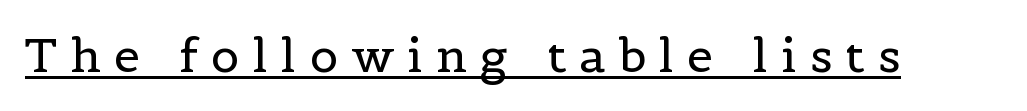
{"serif": "yes", "italic": "no", "bold": "no", "weight": "regular", "width": "normal", "x_height": "medium", "monospaced": "no", "underline": "yes", "letter_spacing": "wide", "letter_spacing_em": 0.28, "glyph_px": 47}
